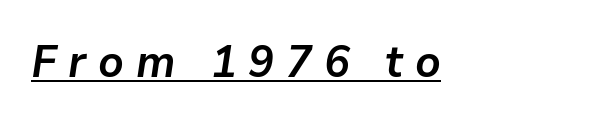
{"italic": "yes", "lean": "right", "slant_degrees": 9, "bold": "yes", "weight": "semibold", "width": "normal", "stroke_contrast": "low", "x_height": "medium", "monospaced": "no", "underline": "yes", "letter_spacing": "wide", "letter_spacing_em": 0.26, "glyph_px": 45}
